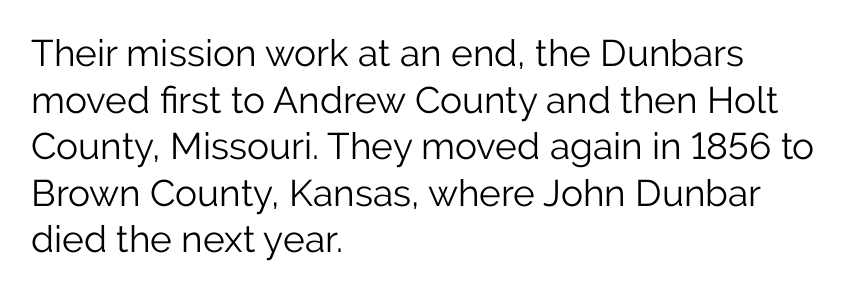
A typesetter would label this face a sans. Here the designer chose a conventional face with non-uniform glyph widths. Summary of vertical rhythm: regular, with standard interline spacing. Stems here are at most as thick as an everyday book face. Posture: straight, roman, zero tilt.
